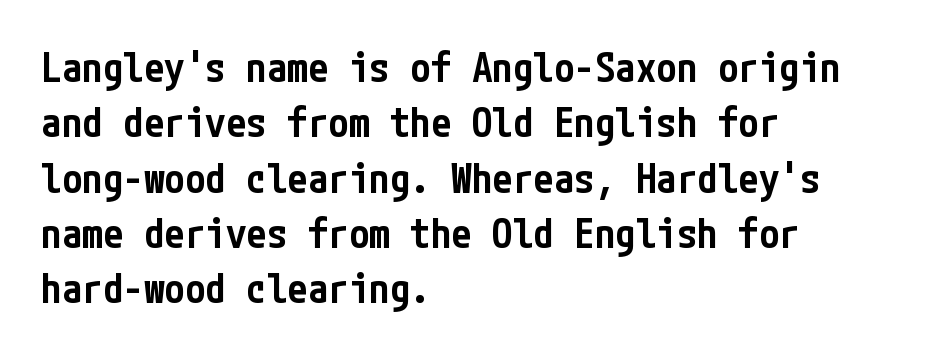
This is sans-serif lettering, the kind often seen on screens and signage. This is the regular roman posture of the typeface. Reading down the block, your eye returns to a fixed left position each line. The designer left line spacing at the default.
